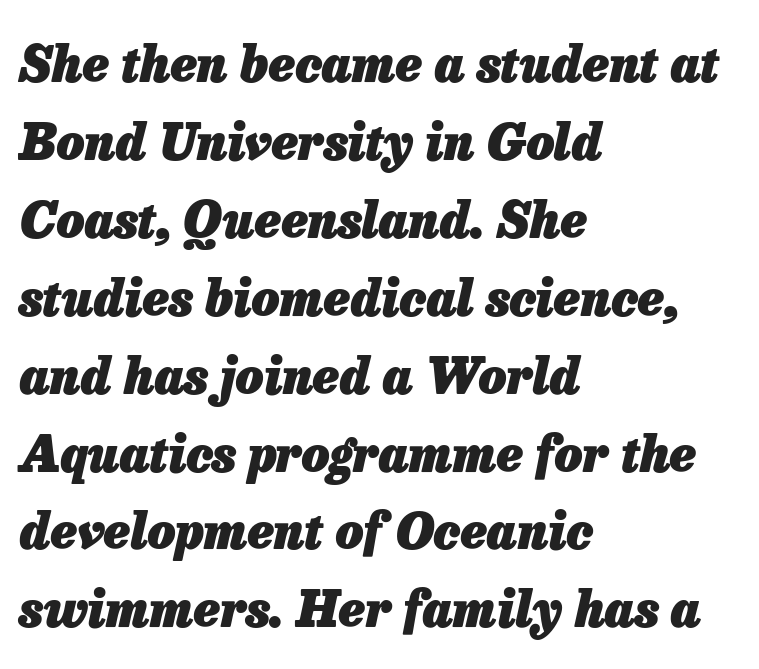
Q: Is the text bold? A: Yes.
Q: Is the text italic (slanted)? A: Yes, it leans right by about 13 degrees.
Q: Is the text underlined? A: No.
Q: How is the paragraph aligned? A: Left-aligned.
Q: Is the spacing between letters normal or unusually wide? A: Normal.
Q: Is the spacing between lines tight, normal or loose? A: Normal.
Q: Width (condensed, normal, or wide)? A: Normal.
Q: Stroke contrast? A: Low.
Q: x-height? A: Medium.
Q: Monospaced? A: No.
